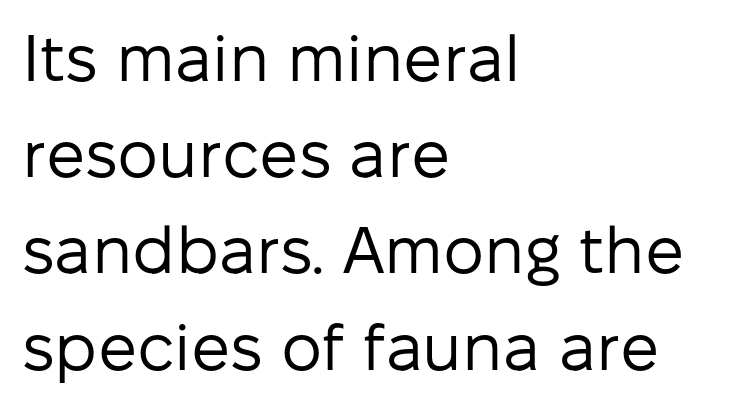
Q: Is the text bold? A: No.
Q: Is the text italic (slanted)? A: No, it is upright.
Q: Is the typeface a serif or a sans-serif typeface? A: Sans-serif.
Q: Is the text underlined? A: No.
Q: How is the paragraph aligned? A: Left-aligned.
Q: Is the spacing between letters normal or unusually wide? A: Normal.
Q: Is the spacing between lines tight, normal or loose? A: Normal.
Q: Width (condensed, normal, or wide)? A: Normal.
Q: Stroke contrast? A: Low.
Q: x-height? A: Medium.
Q: Monospaced? A: No.
